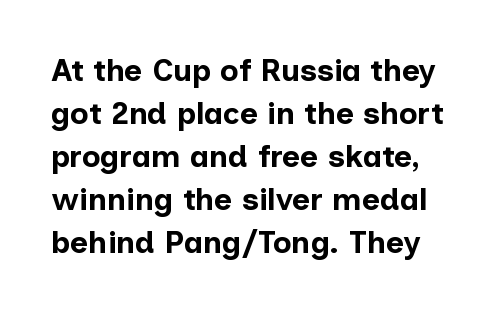
The image shows 31 px bold sans-serif type, upright; set normal line spacing (1.39x), normal letter spacing, not underlined; low stroke contrast and a medium x-height.
